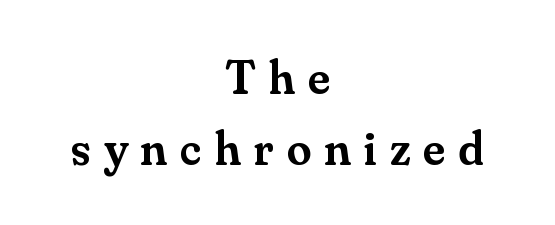
The image shows 49 px semibold serif type, upright; set centered, normal line spacing (1.45x), unusually wide letter spacing (+0.27 em), not underlined; medium stroke contrast and a small x-height.
